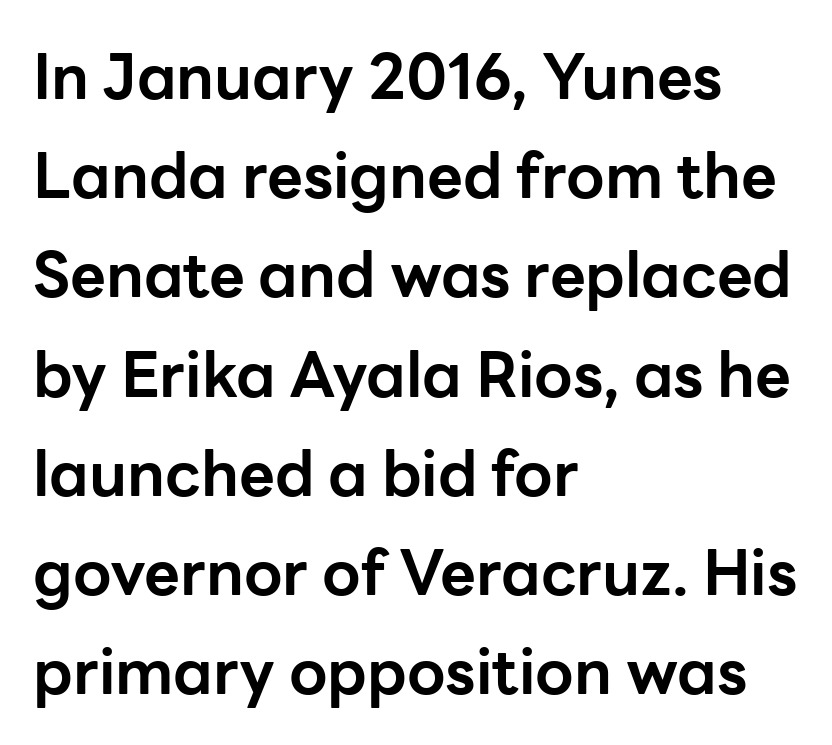
{"serif": "no", "italic": "no", "bold": "yes", "weight": "bold", "width": "normal", "stroke_contrast": "low", "x_height": "medium", "monospaced": "no", "underline": "no", "align": "left", "line_spacing": "normal", "line_spacing_ratio": 1.6, "letter_spacing": "normal", "letter_spacing_em": 0.0, "glyph_px": 62}
